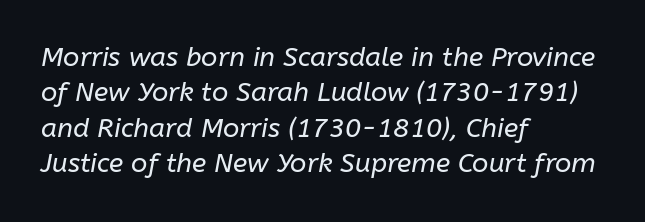
Q: Is the text bold? A: No.
Q: Is the text italic (slanted)? A: Yes, it leans right by about 10 degrees.
Q: Is the text underlined? A: No.
Q: How is the paragraph aligned? A: Left-aligned.
Q: Is the spacing between letters normal or unusually wide? A: Normal.
Q: Is the spacing between lines tight, normal or loose? A: Normal.
